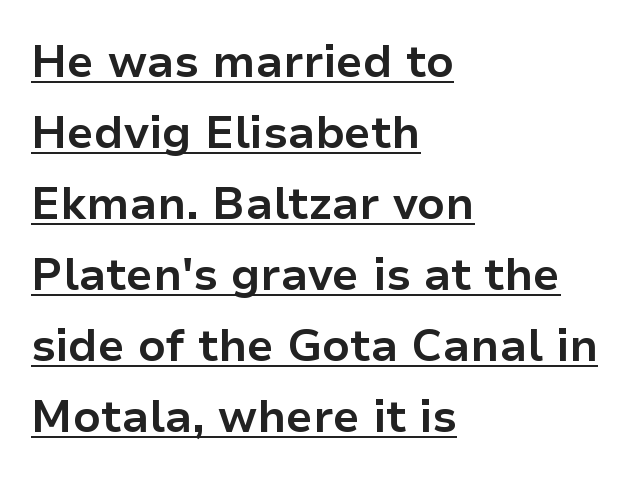
The image shows 45 px bold sans-serif type, upright; set left-aligned, normal line spacing (1.58x), normal letter spacing, underlined; low stroke contrast and a medium x-height.
